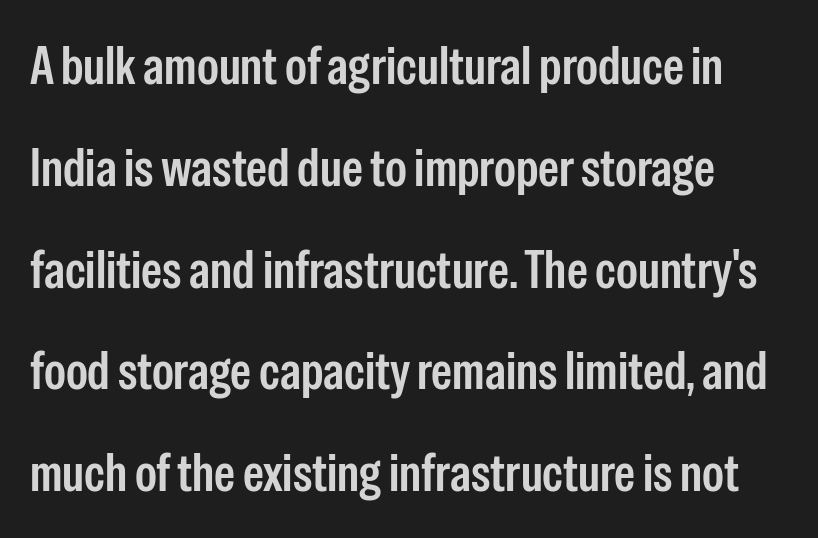
The specimen omits any rule beneath the text block's lines. These lines were composed using upright roman letters. The font family rendered here belongs to the sans-serif group. Between one letter and the next there's only the usual sliver of space. Think of a printed novel: that variable character pitch is what you see here.
